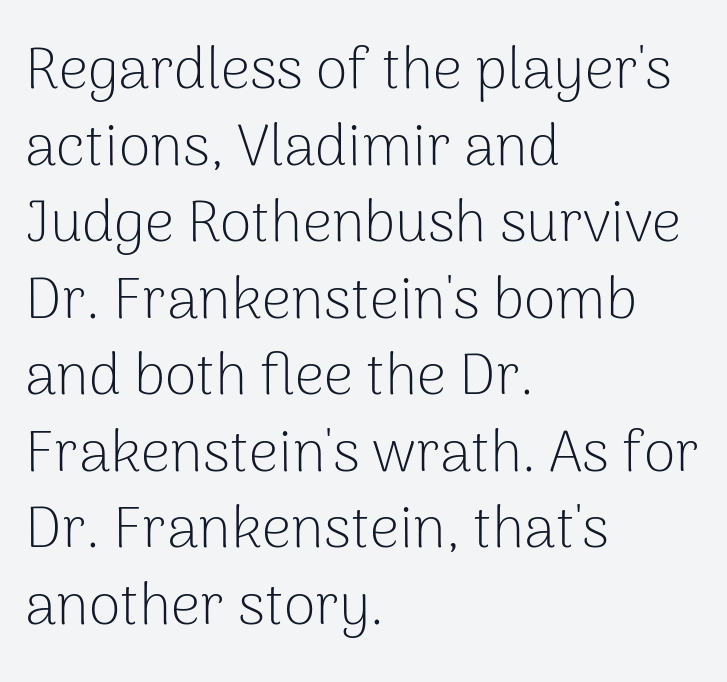
Q: Is the text bold? A: No.
Q: Is the text italic (slanted)? A: No, it is upright.
Q: Is the typeface a serif or a sans-serif typeface? A: Sans-serif.
Q: Is the text underlined? A: No.
Q: How is the paragraph aligned? A: Left-aligned.
Q: Is the spacing between letters normal or unusually wide? A: Normal.
Q: Is the spacing between lines tight, normal or loose? A: Normal.
Q: Width (condensed, normal, or wide)? A: Normal.
Q: Stroke contrast? A: Low.
Q: x-height? A: Medium.
Q: Monospaced? A: No.
